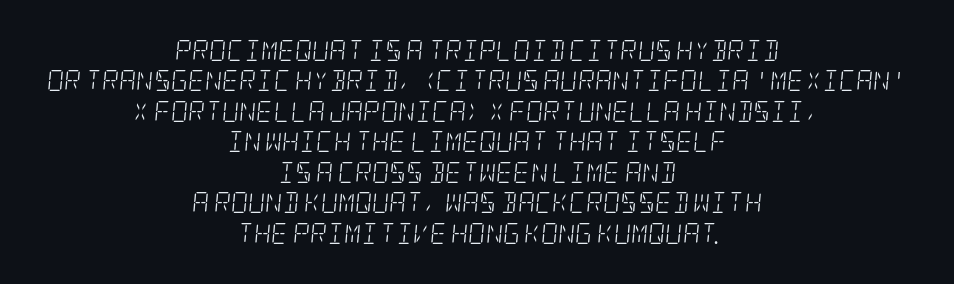
The image shows 21 px text type, italic (leaning right); set centered, normal line spacing (1.45x), normal letter spacing, not underlined.
